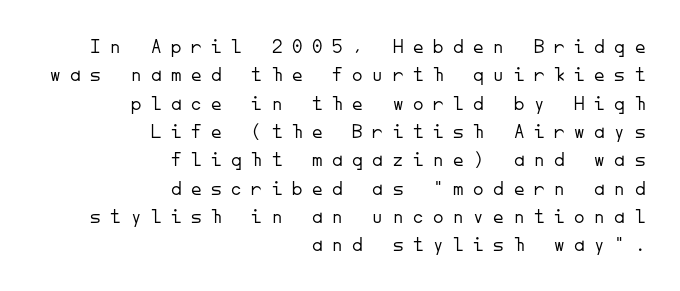
Summary of weight: not heavy and not bold. The tracking reads as deliberately expanded to a designer's eye. Descenders are the only things crossing below the line. Visually the block forms a straight wall on the right and a jagged coastline on the left. Vertical strokes here are truly vertical.
